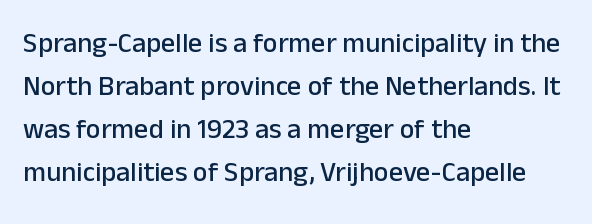
Varying glyph widths throughout — classic text-font behaviour. Only glyphs here, with clear space below each row. The designer went with a sans here, leaving each stem footless. You could call the tracking neutral — neither tight nor loose.
